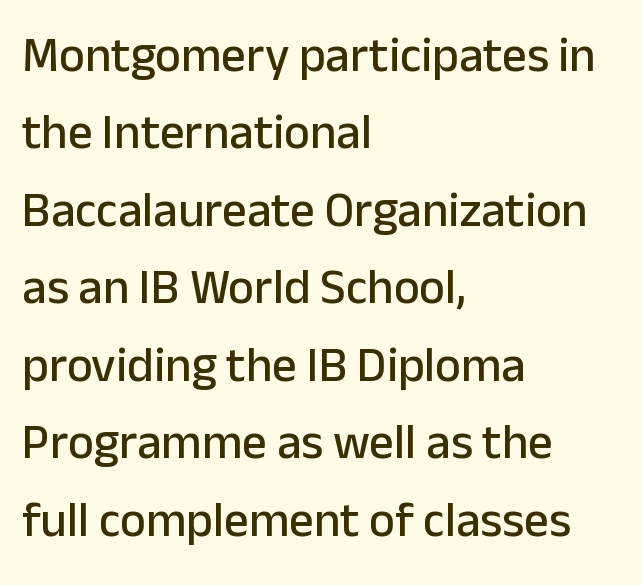
{"serif": "no", "italic": "no", "width": "normal", "stroke_contrast": "low", "x_height": "medium", "monospaced": "no", "underline": "no", "align": "left", "line_spacing": "normal", "line_spacing_ratio": 1.58, "letter_spacing": "normal", "letter_spacing_em": 0.0, "glyph_px": 49}
